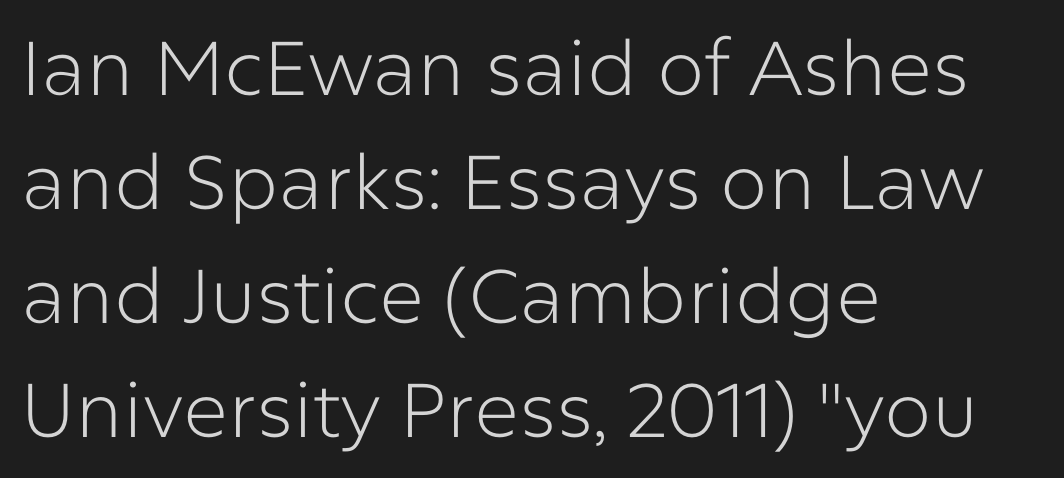
Q: Is the text bold? A: No.
Q: Is the text italic (slanted)? A: No, it is upright.
Q: Is the typeface a serif or a sans-serif typeface? A: Sans-serif.
Q: Is the text underlined? A: No.
Q: How is the paragraph aligned? A: Left-aligned.
Q: Is the spacing between letters normal or unusually wide? A: Normal.
Q: Is the spacing between lines tight, normal or loose? A: Normal.
Q: Width (condensed, normal, or wide)? A: Normal.
Q: Stroke contrast? A: Low.
Q: x-height? A: Medium.
Q: Monospaced? A: No.
